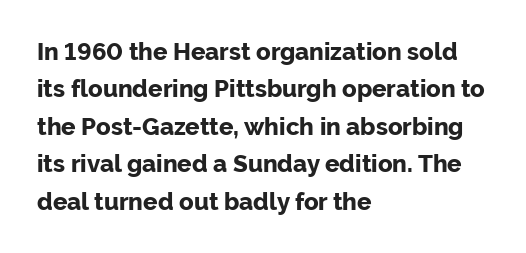
The image shows 24 px bold type, upright; set left-aligned, normal line spacing (1.56x), normal letter spacing, not underlined.
